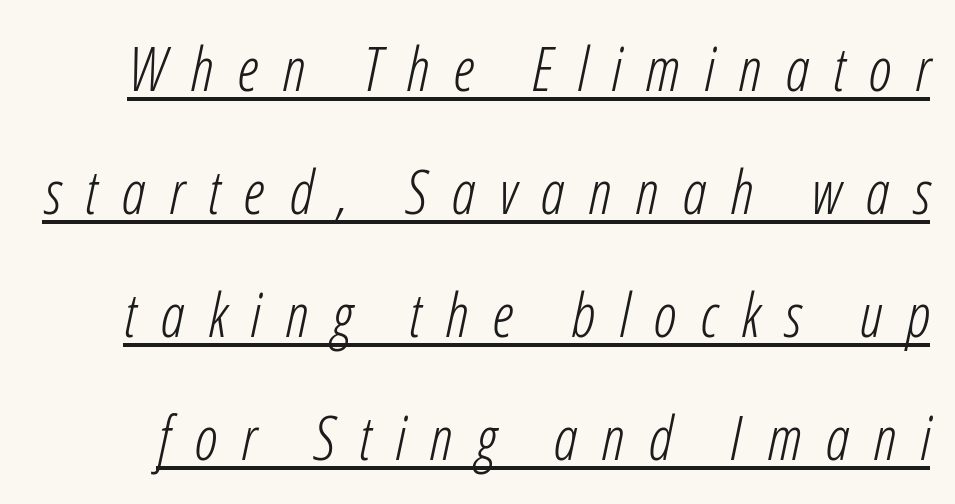
Is the type slanted? Yes — the strokes lean at a clear angle. A typesetter would call this leading open, well beyond the default. Honestly, the letter spacing is so wide it's the main thing you notice. This sample has the flowing, uneven cadence of proportional lettering. Looks like someone drew a line under every word here.
